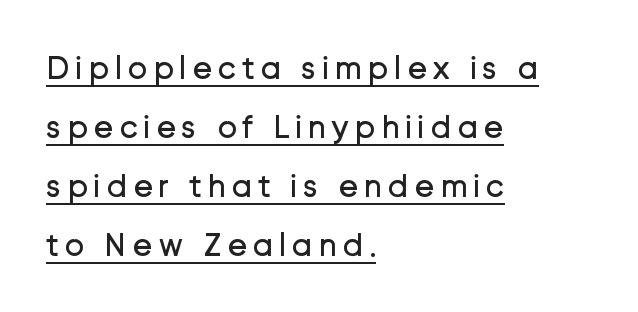
Visually the block forms a straight wall on the left and a jagged coastline on the right. Each stroke keeps to a modest, everyday thickness or less. The specimen includes a rule beneath the text block's lines. Posture: upright roman. The type family on display is of the sans-serif kind.
